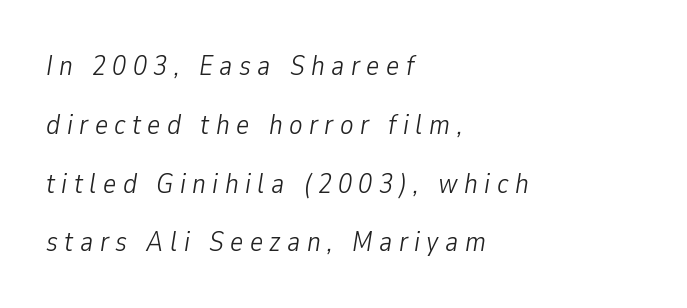
The image shows 28 px light, condensed type, italic (leaning right); set left-aligned, loose line spacing (2.1x), unusually wide letter spacing (+0.23 em), not underlined; low stroke contrast and a medium x-height.
